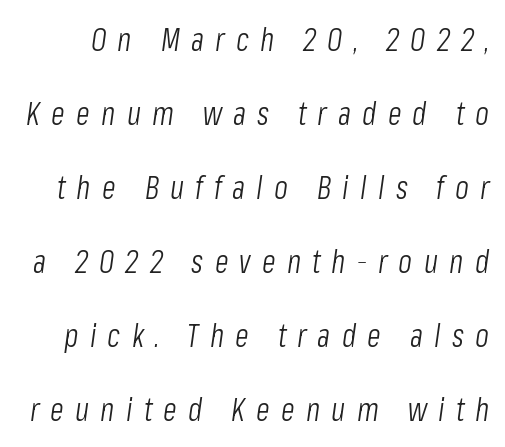
The image shows 32 px light, condensed type, italic (leaning right); set loose line spacing (2.31x), unusually wide letter spacing (+0.35 em), not underlined; low stroke contrast and a medium x-height.
